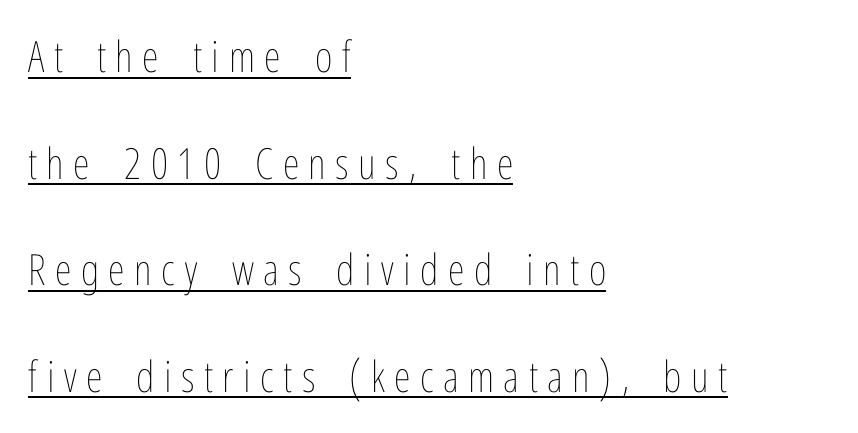
Q: Is the text bold? A: No.
Q: Is the text italic (slanted)? A: No, it is upright.
Q: Is the text underlined? A: Yes.
Q: How is the paragraph aligned? A: Left-aligned.
Q: Is the spacing between letters normal or unusually wide? A: Unusually wide.
Q: Is the spacing between lines tight, normal or loose? A: Loose.
Q: Width (condensed, normal, or wide)? A: Condensed.
Q: Stroke contrast? A: Low.
Q: x-height? A: Medium.
Q: Monospaced? A: No.
